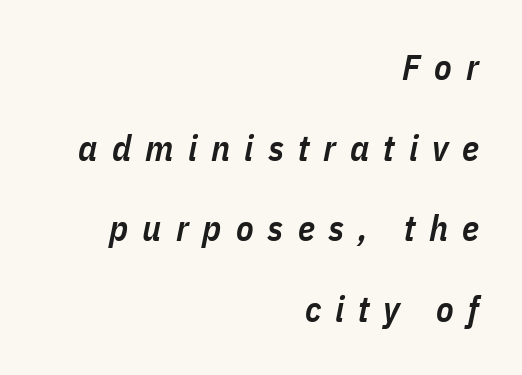
{"italic": "yes", "lean": "right", "slant_degrees": 11, "bold": "semi", "weight": "semibold", "width": "condensed", "stroke_contrast": "low", "x_height": "medium", "monospaced": "no", "underline": "no", "align": "right", "line_spacing": "loose", "line_spacing_ratio": 2.24, "letter_spacing": "wide", "letter_spacing_em": 0.39, "glyph_px": 36}
